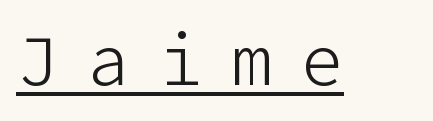
The image shows 70 px light sans-serif type, upright; set unusually wide letter spacing (+0.42 em), underlined; low stroke contrast and a medium x-height.
